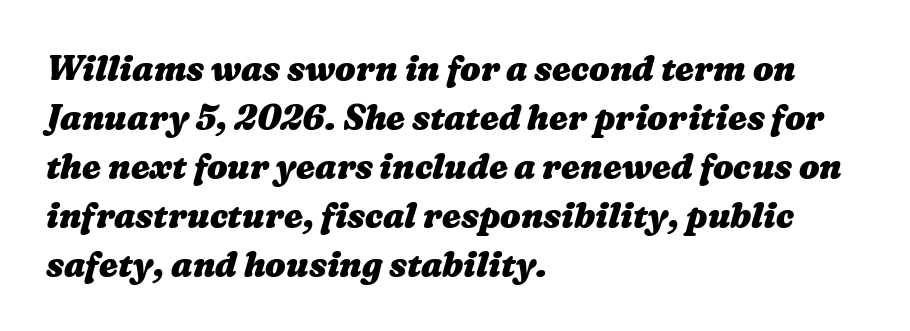
{"bold": "yes", "weight": "heavy", "width": "wide", "stroke_contrast": "medium", "x_height": "medium", "monospaced": "no", "underline": "no", "align": "left", "line_spacing": "normal", "line_spacing_ratio": 1.44, "letter_spacing": "normal", "letter_spacing_em": 0.0, "glyph_px": 34}
